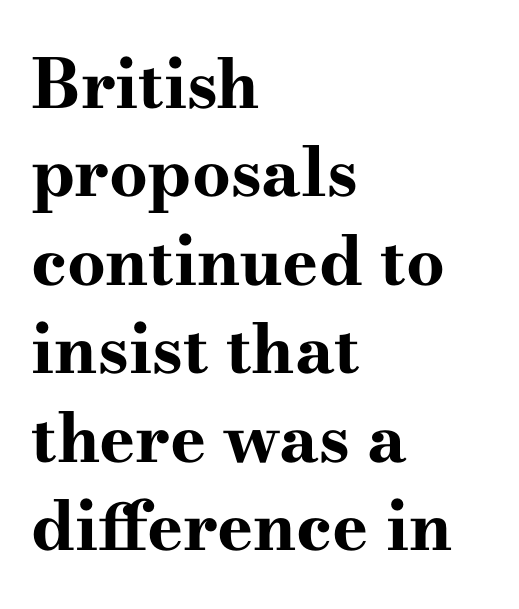
{"serif": "yes", "italic": "no", "bold": "yes", "weight": "bold", "width": "wide", "stroke_contrast": "high", "x_height": "small", "monospaced": "no", "underline": "no", "align": "left", "line_spacing": "normal", "line_spacing_ratio": 1.3, "letter_spacing": "normal", "letter_spacing_em": 0.0, "glyph_px": 68}
